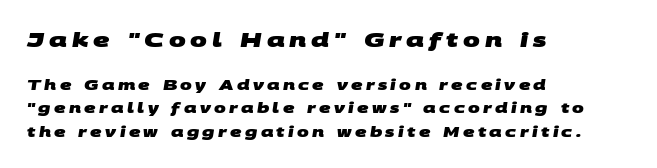
The image shows 20 px bold type; set left-aligned, normal line spacing (1.66x), unusually wide letter spacing (+0.24 em), not underlined; the first (top) block is 1.43x larger.
